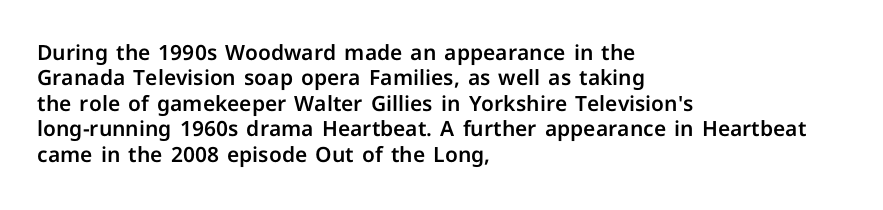
Short and long lines alike share a common starting point at left. Letters rest on an invisible, unmarked baseline. No extra tracking has been applied to these lines. Is there any slant? The stems are plumb.
